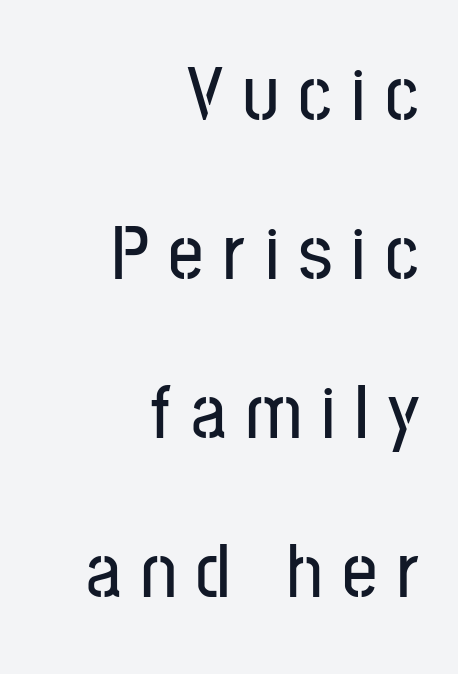
Q: Is the text italic (slanted)? A: No, it is upright.
Q: Is the typeface a serif or a sans-serif typeface? A: Sans-serif.
Q: Is the text underlined? A: No.
Q: How is the paragraph aligned? A: Right-aligned.
Q: Is the spacing between letters normal or unusually wide? A: Unusually wide.
Q: Is the spacing between lines tight, normal or loose? A: Loose.
Q: Width (condensed, normal, or wide)? A: Condensed.
Q: Stroke contrast? A: Low.
Q: x-height? A: Medium.
Q: Monospaced? A: No.
